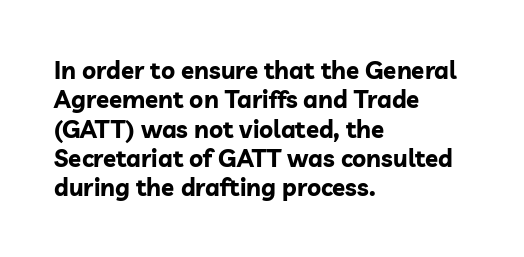
Q: Is the text bold? A: Yes.
Q: Is the text italic (slanted)? A: No, it is upright.
Q: Is the text underlined? A: No.
Q: How is the paragraph aligned? A: Left-aligned.
Q: Is the spacing between letters normal or unusually wide? A: Normal.
